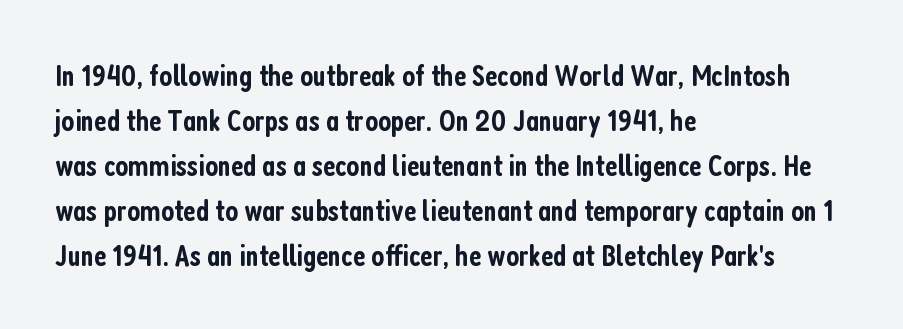
{"serif": "no", "italic": "no", "bold": "semi", "weight": "semibold", "width": "condensed", "stroke_contrast": "low", "x_height": "medium", "monospaced": "no", "underline": "no", "align": "left", "line_spacing": "normal", "line_spacing_ratio": 1.45, "letter_spacing": "normal", "letter_spacing_em": 0.0, "glyph_px": 31}
